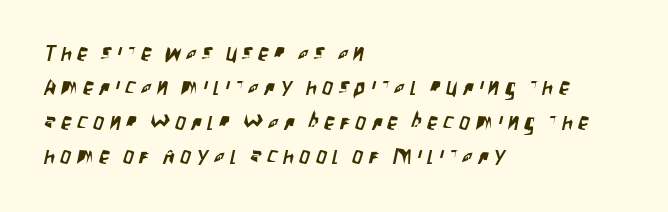
The image shows 21 px text type; set left-aligned, normal line spacing (1.64x), unusually wide letter spacing (+0.27 em), not underlined.
